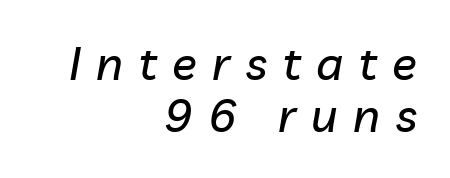
The image shows 46 px text type, italic (leaning right); set right-aligned, tight line spacing (1.14x), unusually wide letter spacing (+0.34 em), not underlined; low stroke contrast and a medium x-height.
